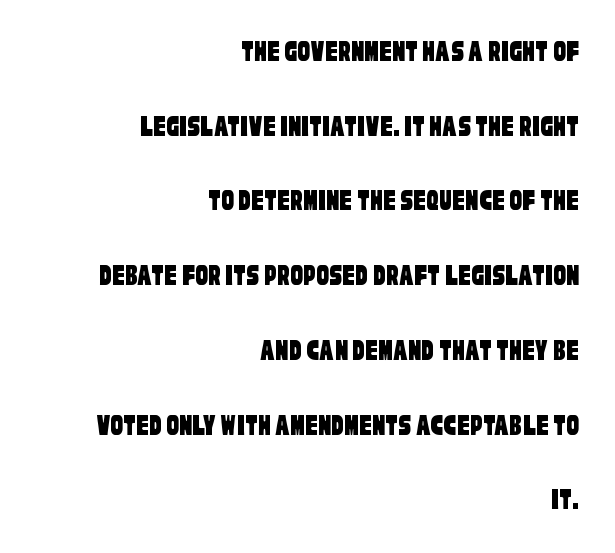
Q: Is the typeface a serif or a sans-serif typeface? A: Sans-serif.
Q: Is the text underlined? A: No.
Q: How is the paragraph aligned? A: Right-aligned.
Q: Is the spacing between letters normal or unusually wide? A: Normal.
Q: Is the spacing between lines tight, normal or loose? A: Loose.
Q: Width (condensed, normal, or wide)? A: Condensed.
Q: Stroke contrast? A: Low.
Q: x-height? A: Large.
Q: Monospaced? A: No.
